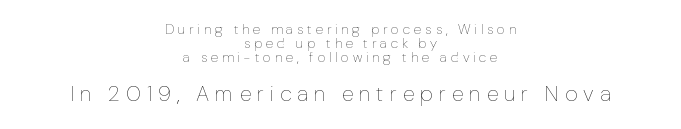
{"italic": "no", "bold": "no", "underline": "no", "align": "center", "line_spacing": "tight", "line_spacing_ratio": 0.99, "letter_spacing": "wide", "letter_spacing_em": 0.27, "larger_block": "second", "size_ratio": 1.57, "glyph_px": 22}
